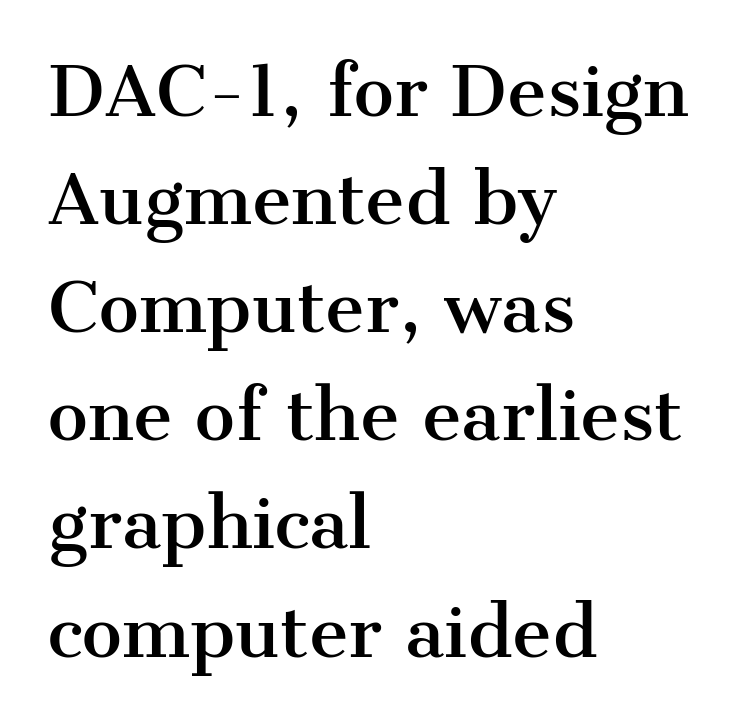
A typesetter would mark this as roman, not italic. Note the varied advance widths — an 'i' is clearly narrower than an 'm'. Horizontal bands of white between lines are of average thickness. The strip under each line holds only bare page.
